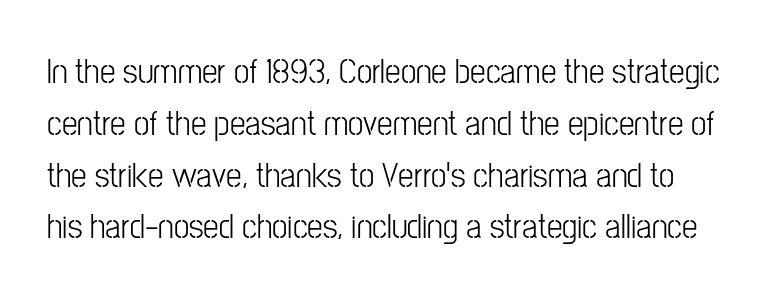
Q: Is the text italic (slanted)? A: No, it is upright.
Q: Is the typeface a serif or a sans-serif typeface? A: Sans-serif.
Q: Is the text underlined? A: No.
Q: Is the spacing between letters normal or unusually wide? A: Normal.
Q: Is the spacing between lines tight, normal or loose? A: Normal.
Q: Width (condensed, normal, or wide)? A: Condensed.
Q: Stroke contrast? A: Low.
Q: x-height? A: Medium.
Q: Monospaced? A: No.
